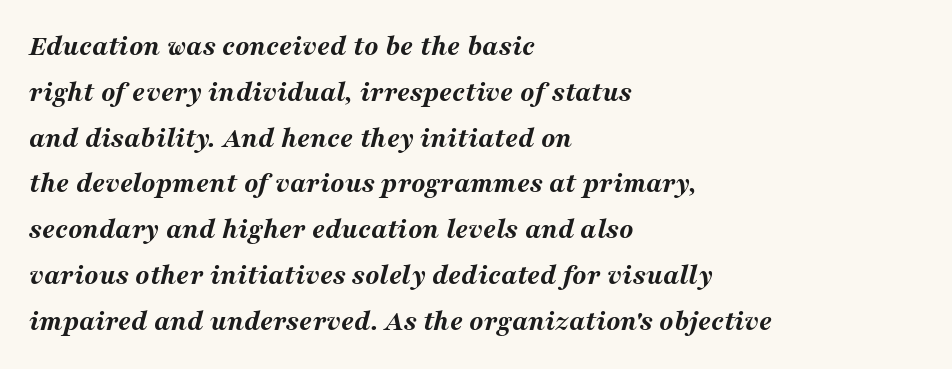
{"italic": "yes", "lean": "right", "slant_degrees": 16, "bold": "yes", "weight": "bold", "width": "wide", "stroke_contrast": "medium", "x_height": "medium", "monospaced": "no", "underline": "no", "align": "left", "line_spacing": "normal", "line_spacing_ratio": 1.58, "letter_spacing": "normal", "letter_spacing_em": 0.0, "glyph_px": 29}
